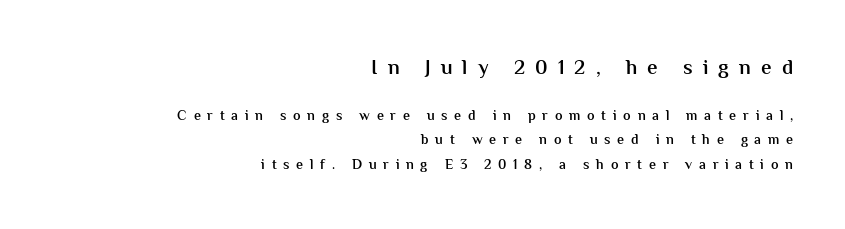
Q: Is the text bold? A: Semi-bold.
Q: Is the text italic (slanted)? A: No, it is upright.
Q: Is the text underlined? A: No.
Q: How is the paragraph aligned? A: Right-aligned.
Q: Is the spacing between letters normal or unusually wide? A: Unusually wide.
Q: Which block of text is set in a larger size, the first (top) or the second (bottom)? A: The first (top) one.
